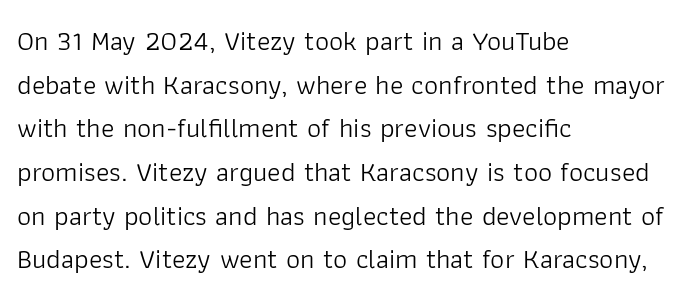
Whoever set this chose a conventional vertical rhythm. These lines are composed in type without serifs. Here the designer chose a conventional face with non-uniform glyph widths. The paragraph shown leans on its left margin. Plain, unruled lines of type. Ascenders rise straight up at ninety degrees.
